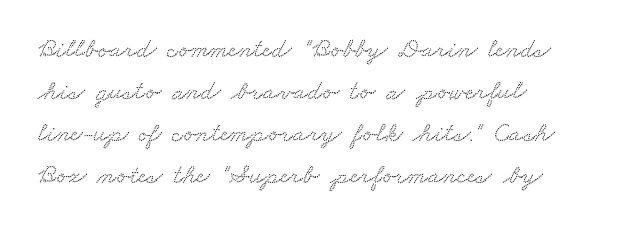
Q: Is the text underlined? A: No.
Q: How is the paragraph aligned? A: Left-aligned.
Q: Is the spacing between letters normal or unusually wide? A: Normal.
Q: Is the spacing between lines tight, normal or loose? A: Normal.
